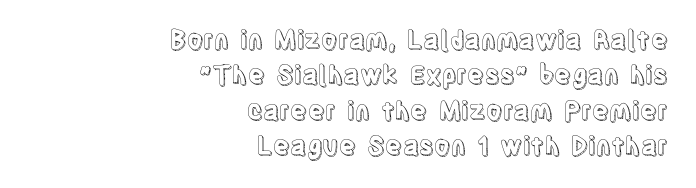
{"italic": "no", "underline": "no", "align": "right", "line_spacing": "normal", "line_spacing_ratio": 1.42, "letter_spacing": "normal", "letter_spacing_em": 0.0, "glyph_px": 25}
